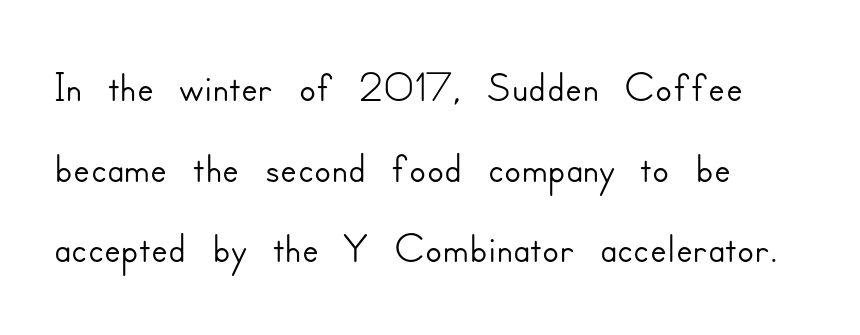
These lines are rendered in a variable-pitch font. How are the letters spaced? Ordinarily, with no added tracking. Underlining? Definitely not there. Each letter's strokes conclude bluntly, with no projecting serifs.
